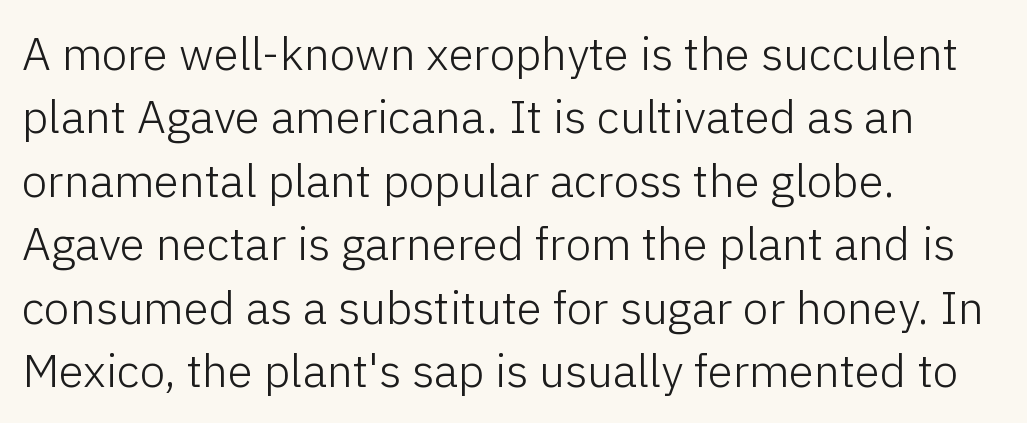
The image shows 46 px light sans-serif type, upright; set left-aligned, normal line spacing (1.38x), normal letter spacing, not underlined; low stroke contrast and a medium x-height.
